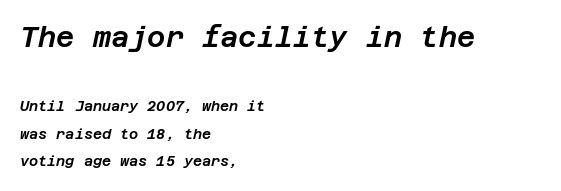
{"italic": "yes", "lean": "right", "slant_degrees": 12, "width": "normal", "stroke_contrast": "low", "x_height": "large", "underline": "no", "align": "left", "line_spacing": "loose", "line_spacing_ratio": 1.96, "letter_spacing": "normal", "letter_spacing_em": 0.0, "larger_block": "first", "size_ratio": 2.0, "glyph_px": 28}
